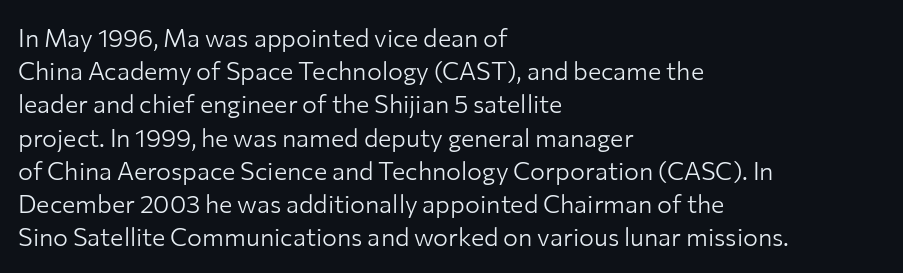
The image shows 25 px text type, upright; set left-aligned, normal line spacing (1.33x), normal letter spacing, not underlined.
